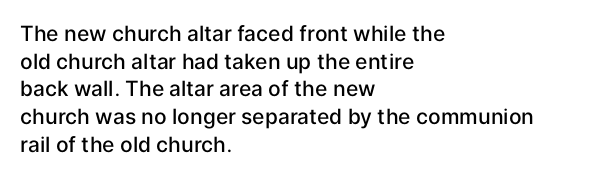
These words are printed semibold, heavier than regular yet not bold. Does the lettering tilt? It doesn't — this is upright. The area under the type is left untouched. Alignment: flush left.
